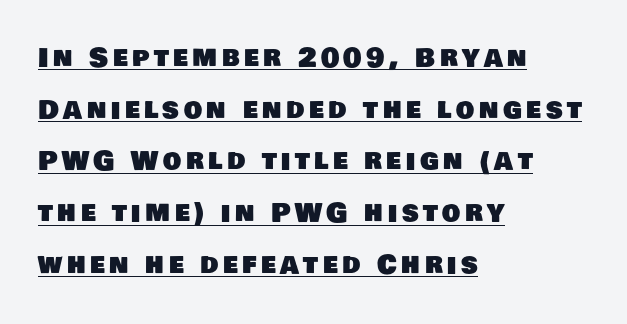
{"underline": "yes", "align": "left", "line_spacing": "loose", "line_spacing_ratio": 1.99, "glyph_px": 26}
